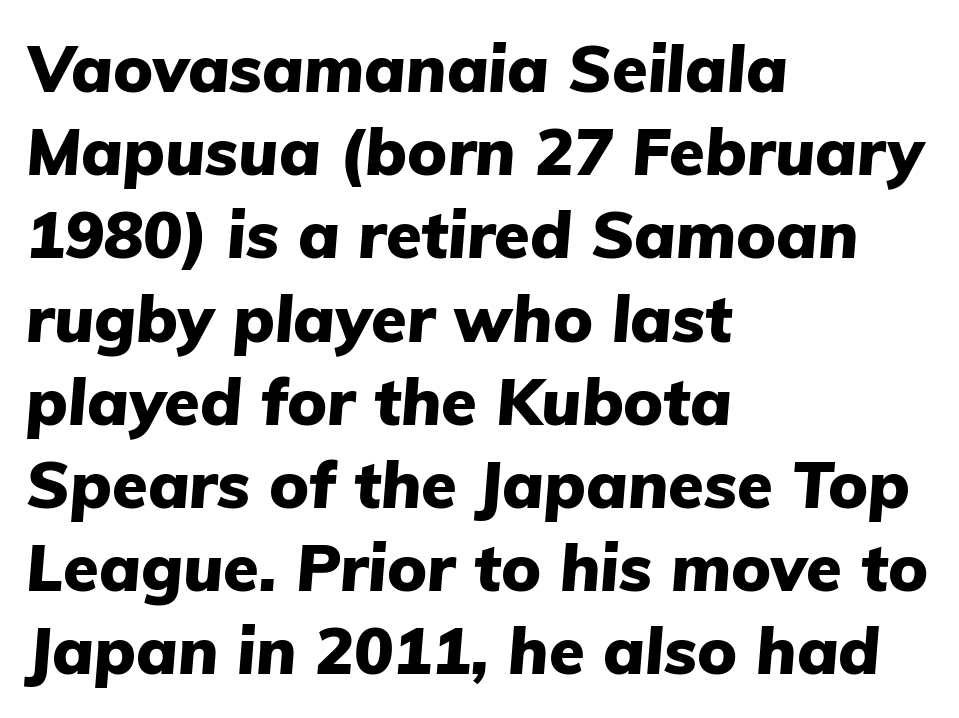
{"italic": "yes", "lean": "right", "slant_degrees": 5, "bold": "yes", "weight": "heavy", "width": "normal", "stroke_contrast": "low", "x_height": "medium", "monospaced": "no", "underline": "no", "align": "left", "line_spacing": "normal", "line_spacing_ratio": 1.28, "letter_spacing": "normal", "letter_spacing_em": 0.0, "glyph_px": 65}
